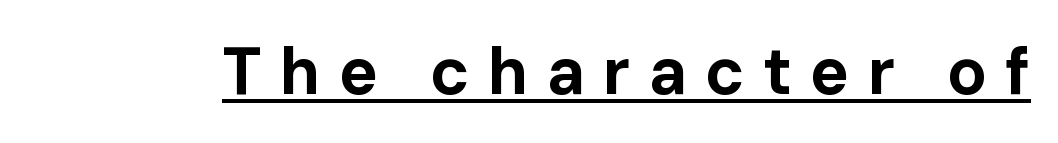
{"serif": "no", "italic": "no", "bold": "yes", "weight": "bold", "width": "normal", "stroke_contrast": "low", "x_height": "medium", "monospaced": "no", "underline": "yes", "letter_spacing": "wide", "letter_spacing_em": 0.27, "glyph_px": 66}
